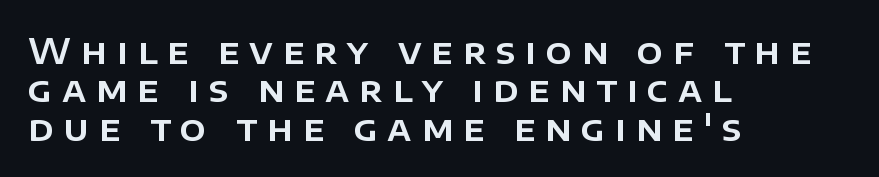
{"serif": "no", "italic": "no", "width": "normal", "stroke_contrast": "low", "x_height": "large", "monospaced": "no", "underline": "no", "align": "left", "line_spacing": "tight", "line_spacing_ratio": 1.13, "letter_spacing": "wide", "letter_spacing_em": 0.29, "glyph_px": 34}
